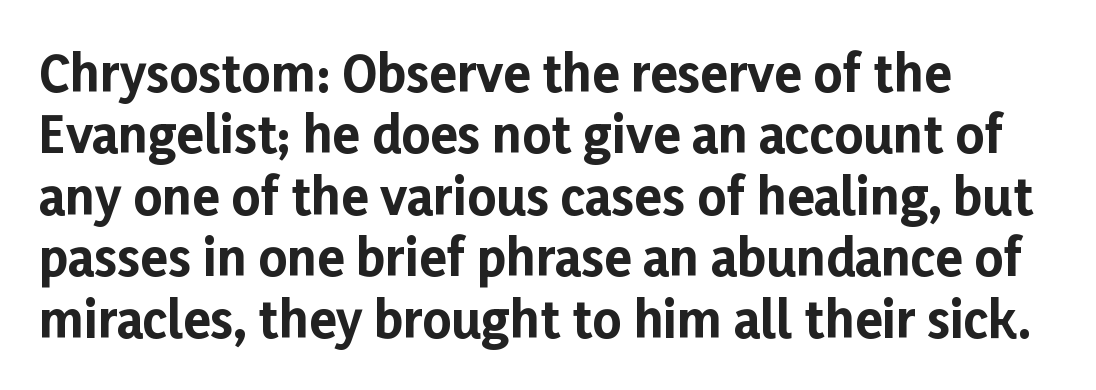
The image shows 50 px bold sans-serif type, upright; set left-aligned, line spacing 1.23x, normal letter spacing, not underlined; low stroke contrast and a medium x-height.
